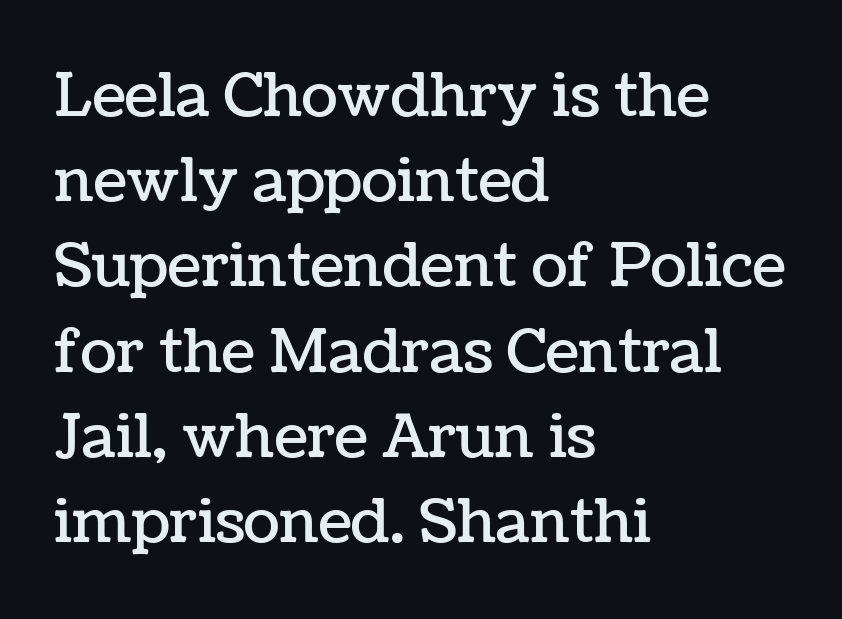
{"italic": "no", "width": "normal", "stroke_contrast": "low", "x_height": "medium", "monospaced": "no", "underline": "no", "align": "left", "line_spacing": "normal", "line_spacing_ratio": 1.42, "letter_spacing": "normal", "letter_spacing_em": 0.0, "glyph_px": 60}
